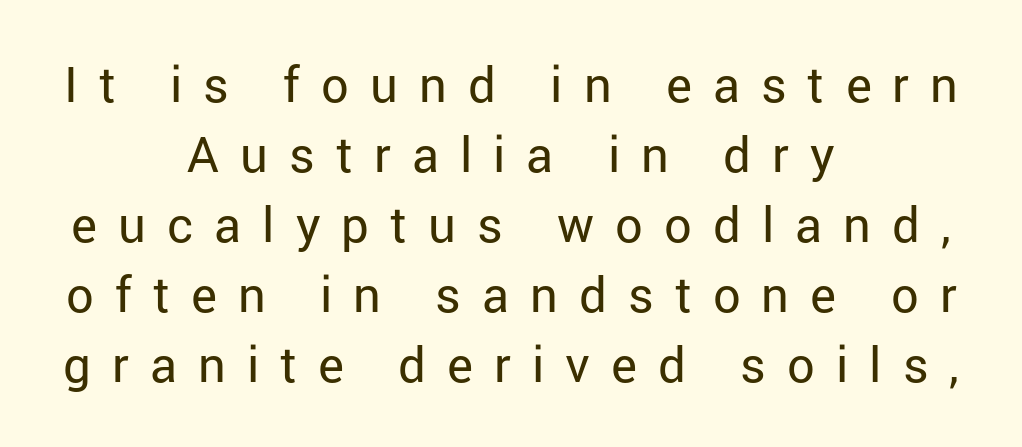
Does the leading feel generous? No, just average. Each letter keeps its own natural width here, so spacing adapts to shape. The gaps between neighbouring characters are conspicuously large. Centered paragraph, ragged on both sides. Beneath every word, the page is bare.
